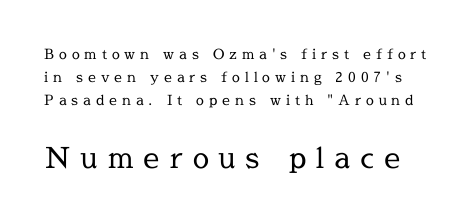
Display-style spreading of the glyphs; the letterfit is very open. This layout puts the modest block above and the oversized block below. The lines sit at an ordinary, default distance from one another. You could not count columns in this text — the font is proportionally spaced. I'd call this a serif setting — the letters wear small feet. Beneath every word, the page is bare.
